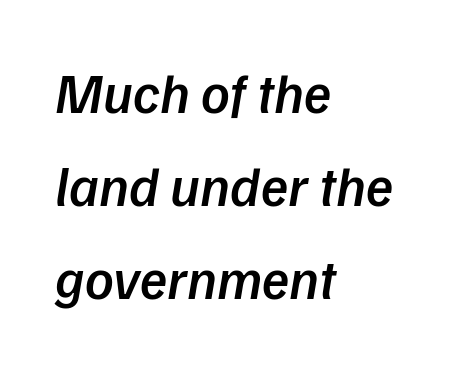
This rendering uses left alignment, leaving the right contour irregular. Nope, no serifs anywhere on these letters. Words float on clear page, feet unadorned. Slightly chunky letters — semibold, I'd say, not full bold.
